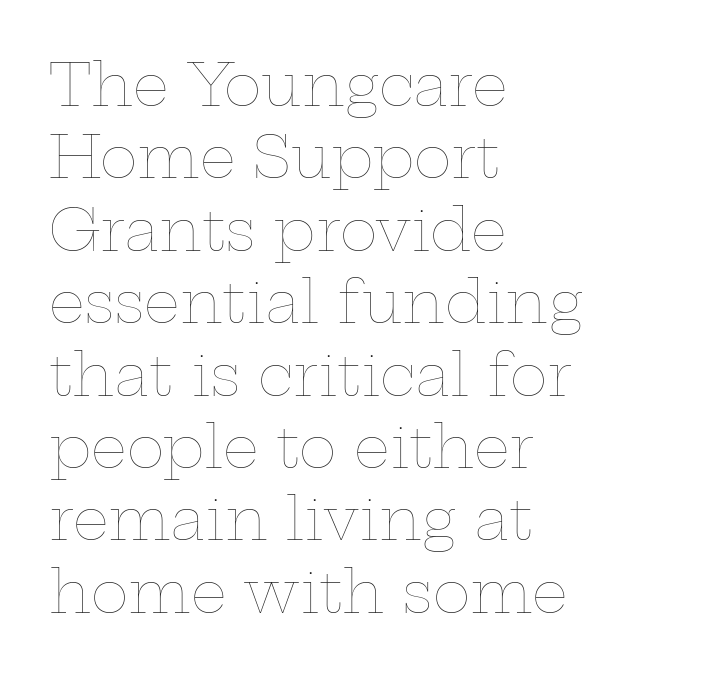
The image shows 57 px thin, wide type, upright; set left-aligned, normal line spacing (1.27x), normal letter spacing, not underlined; low stroke contrast and a medium x-height.
